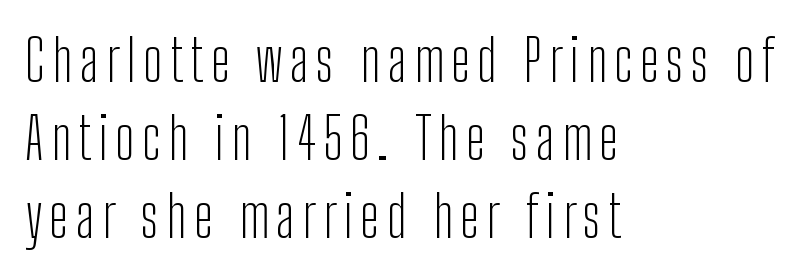
Q: Is the text bold? A: No.
Q: Is the text italic (slanted)? A: No, it is upright.
Q: Is the typeface a serif or a sans-serif typeface? A: Sans-serif.
Q: Is the text underlined? A: No.
Q: How is the paragraph aligned? A: Left-aligned.
Q: Is the spacing between lines tight, normal or loose? A: Normal.
Q: Width (condensed, normal, or wide)? A: Condensed.
Q: Stroke contrast? A: Low.
Q: x-height? A: Medium.
Q: Monospaced? A: No.
